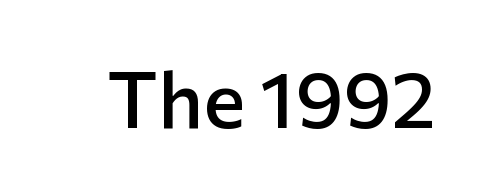
The image shows 79 px semibold sans-serif type, upright; set normal letter spacing, not underlined; low stroke contrast and a medium x-height.
